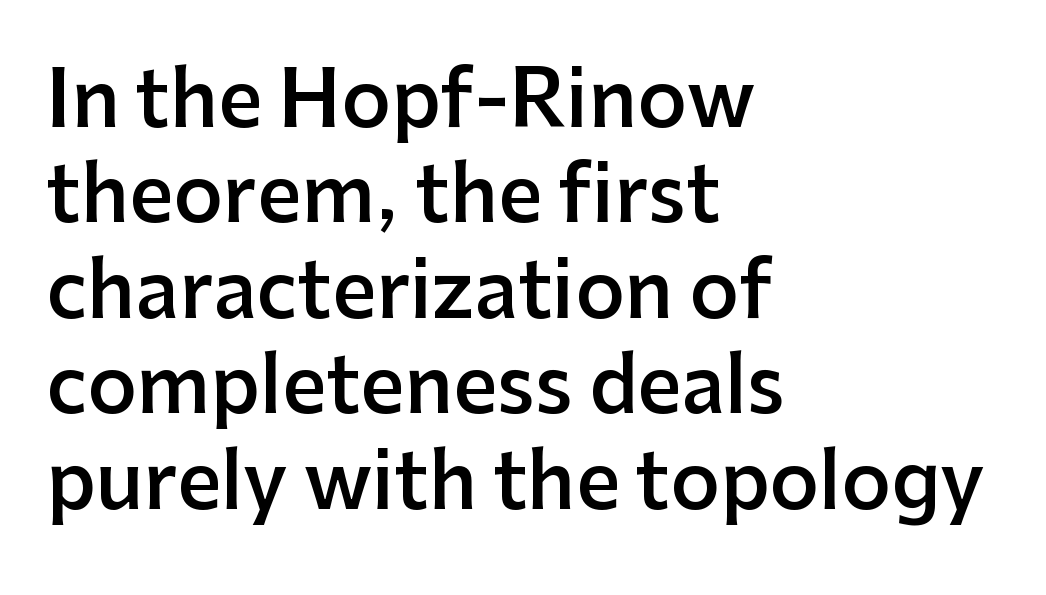
Does the weight exceed regular? Yes, but only to semibold. These lines were composed using upright roman letters. The letters advance in unequal steps, a hallmark of proportional type. Horizontal alignment here is leftward, the default for most running prose. The horizontal fit of the characters is conventional and even. Quick note: underline off.
